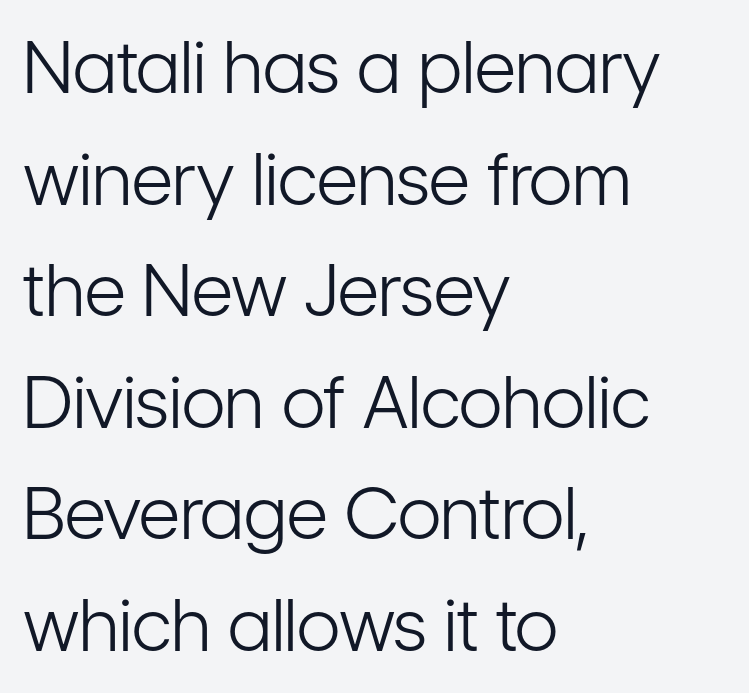
The image shows 72 px light, condensed sans-serif type, upright; set left-aligned, normal line spacing (1.55x), normal letter spacing, not underlined; low stroke contrast and a medium x-height.
